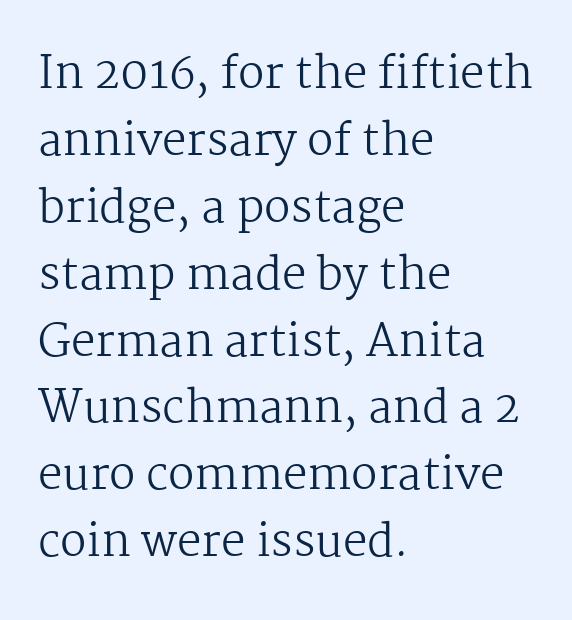
{"serif": "yes", "italic": "no", "bold": "no", "weight": "regular", "width": "normal", "stroke_contrast": "medium", "x_height": "medium", "monospaced": "no", "underline": "no", "align": "left", "line_spacing": "normal", "line_spacing_ratio": 1.52, "letter_spacing": "normal", "letter_spacing_em": 0.0, "glyph_px": 44}
